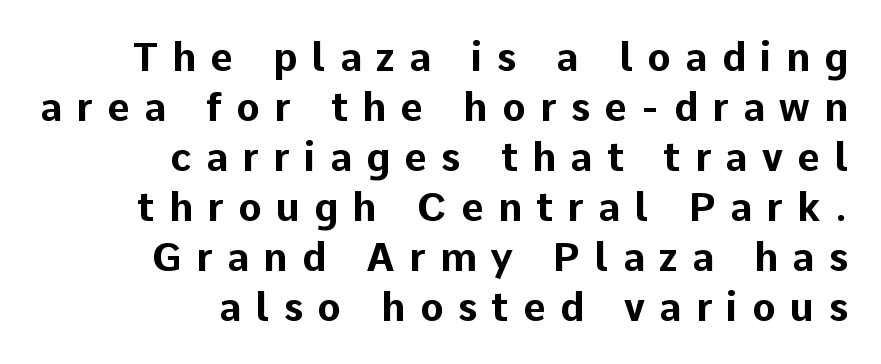
Q: Is the text bold? A: Yes.
Q: Is the text italic (slanted)? A: No, it is upright.
Q: Is the typeface a serif or a sans-serif typeface? A: Sans-serif.
Q: Is the text underlined? A: No.
Q: How is the paragraph aligned? A: Right-aligned.
Q: Is the spacing between letters normal or unusually wide? A: Unusually wide.
Q: Is the spacing between lines tight, normal or loose? A: Normal.
Q: Width (condensed, normal, or wide)? A: Normal.
Q: Stroke contrast? A: Low.
Q: x-height? A: Medium.
Q: Monospaced? A: No.
